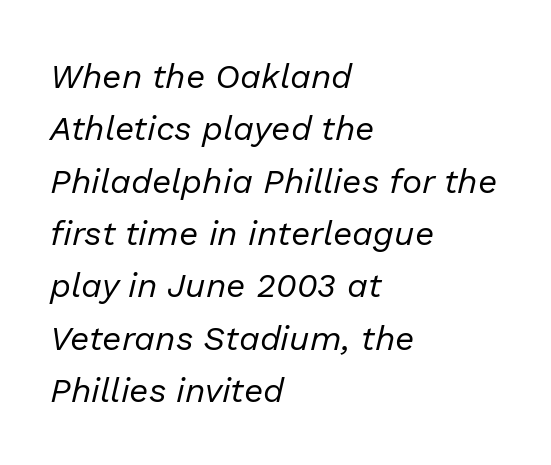
The image shows 34 px regular-weight type, italic (leaning right); set left-aligned, normal line spacing (1.54x), normal letter spacing, not underlined; low stroke contrast and a medium x-height.
